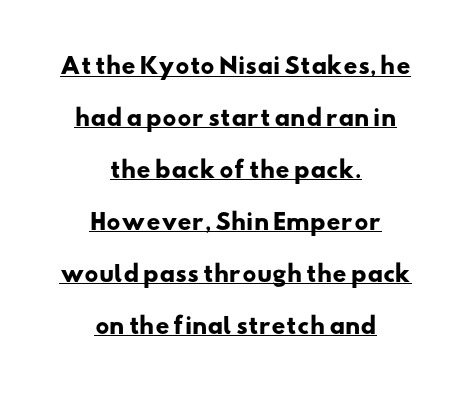
The image shows 22 px bold type; set centered, loose line spacing (2.36x), normal letter spacing, underlined.
